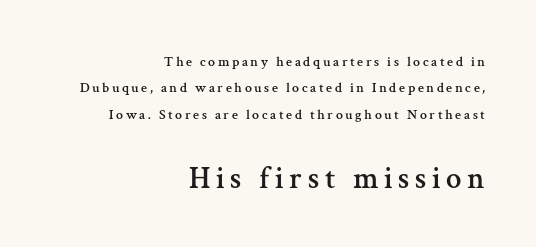
{"serif": "yes", "italic": "no", "width": "normal", "stroke_contrast": "medium", "x_height": "medium", "monospaced": "no", "underline": "no", "align": "right", "line_spacing_ratio": 1.88, "larger_block": "second", "size_ratio": 2.21, "glyph_px": 31}
